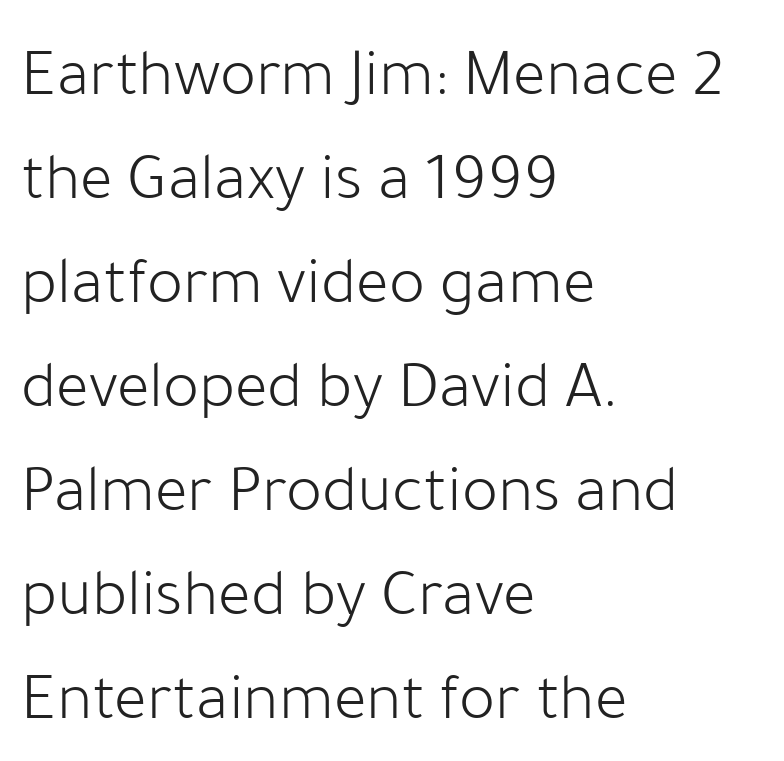
The letters sit at their default tracking, neither squeezed nor spread. A sans-serif font was chosen for this passage. Caption: face not bold, strokes unweighted. The face used here is proportionally spaced, like ordinary book or web type.
